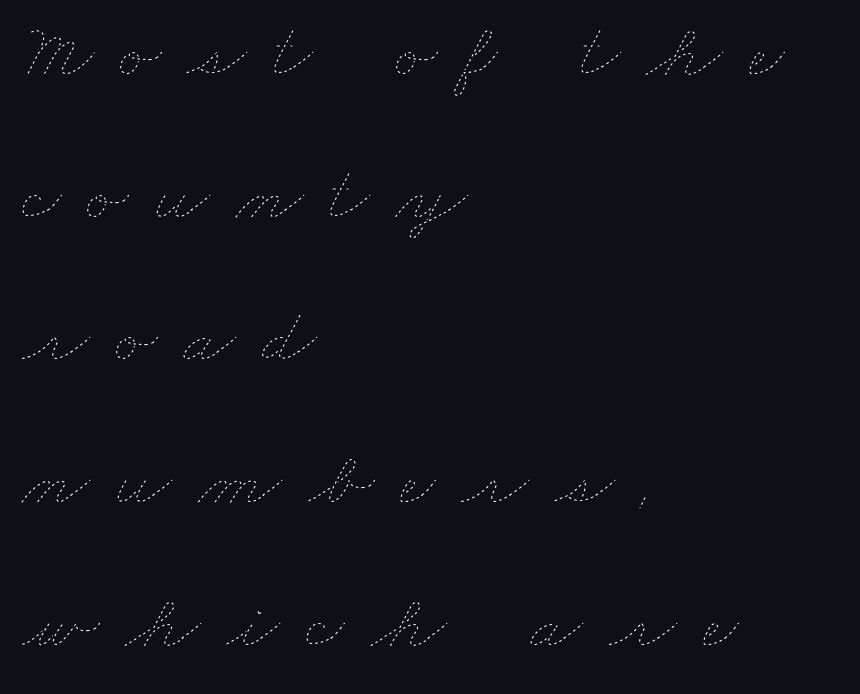
The image shows 78 px thin, wide type; set left-aligned, line spacing 1.83x, unusually wide letter spacing (+0.33 em), not underlined; low stroke contrast and a small x-height.
